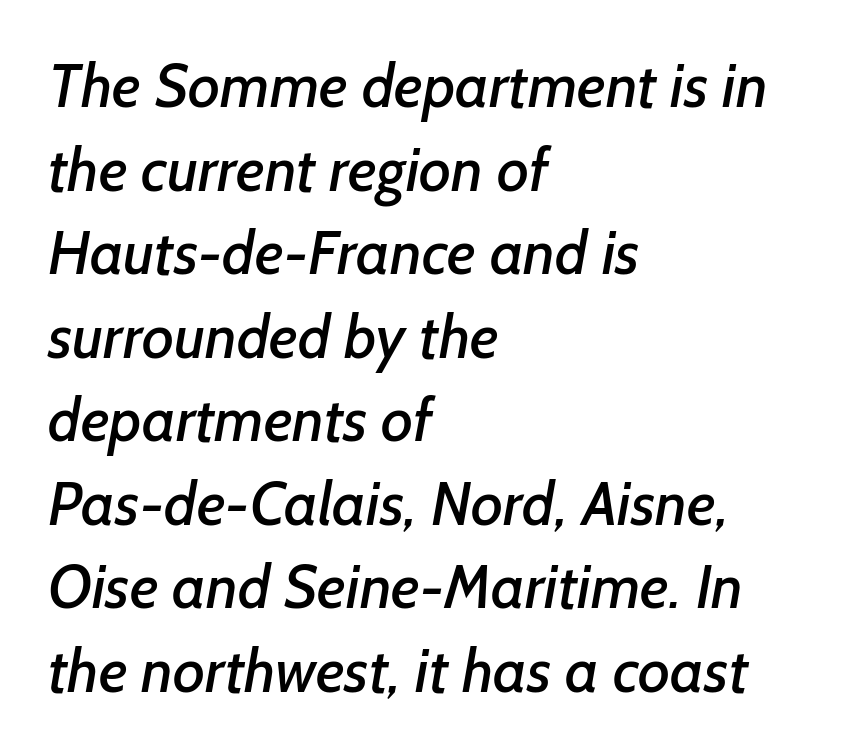
Horizontal alignment here is leftward, the default for most running prose. Letterform terminals end flat and unadorned throughout the passage. You could not count columns in this text — the font is proportionally spaced. The glyphs are unaccompanied by any horizontal stroke below them.
